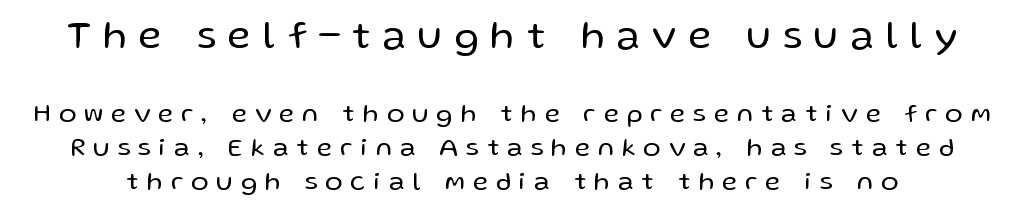
The image shows 39 px regular-weight sans-serif type, upright; set normal line spacing (1.32x), unusually wide letter spacing (+0.32 em), not underlined; the first (top) block is 1.5x larger; low stroke contrast and a medium x-height.
